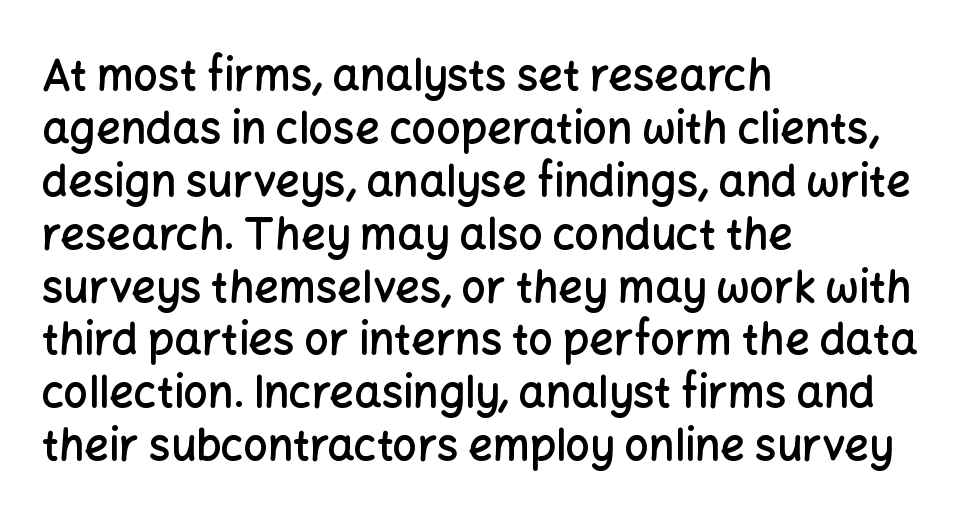
The image shows 43 px semibold sans-serif type, upright; set left-aligned, line spacing 1.23x, normal letter spacing, not underlined; low stroke contrast and a medium x-height.
